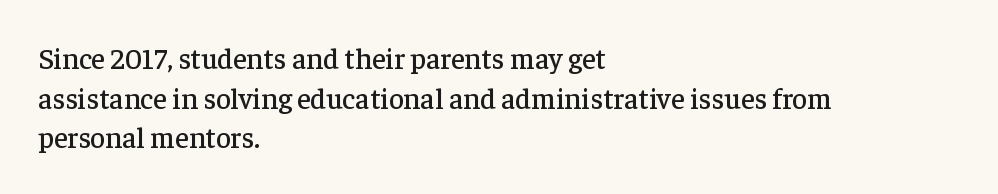
Note: serifs present on the glyphs. Line beginnings align vertically; line endings do not. Notice how the stems are strictly vertical — no italics here. A typesetter would call this proportional, since set widths differ per character. Any mark beneath the type? The region is blank. Regular leading.
